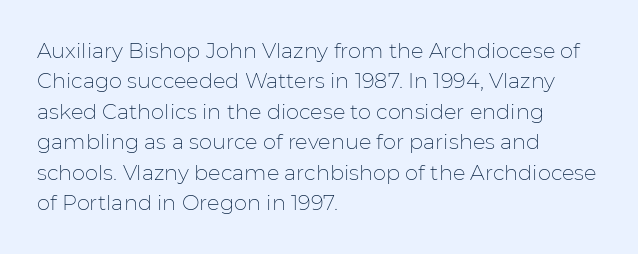
The image shows 21 px text type, upright; set left-aligned, normal line spacing (1.45x), normal letter spacing, not underlined.
